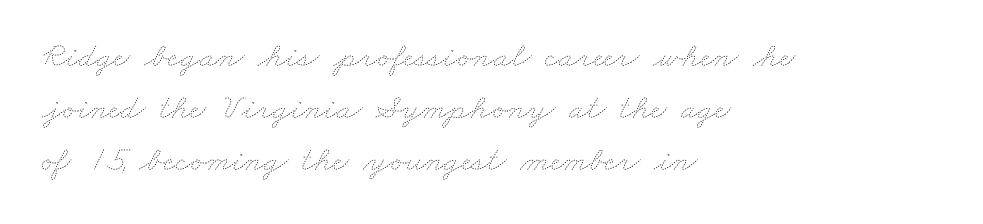
Q: Is the text bold? A: No.
Q: Is the text underlined? A: No.
Q: How is the paragraph aligned? A: Left-aligned.
Q: Is the spacing between letters normal or unusually wide? A: Normal.
Q: Is the spacing between lines tight, normal or loose? A: Normal.
Q: Width (condensed, normal, or wide)? A: Wide.
Q: Stroke contrast? A: Low.
Q: x-height? A: Small.
Q: Monospaced? A: No.
